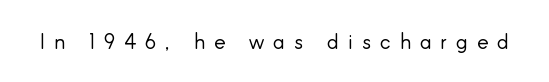
{"italic": "no", "bold": "no", "underline": "no", "letter_spacing": "wide", "letter_spacing_em": 0.43, "glyph_px": 21}
